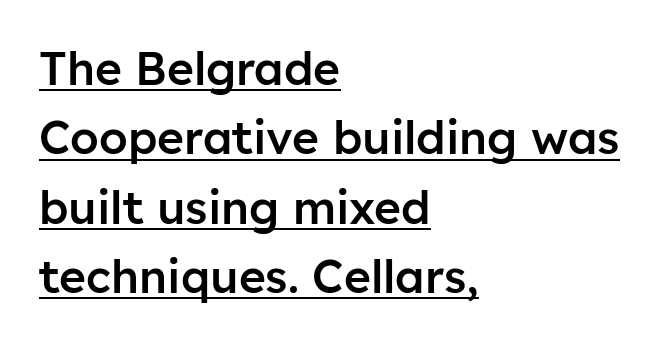
The image shows 46 px semibold sans-serif type, upright; set left-aligned, normal line spacing (1.51x), normal letter spacing, underlined; low stroke contrast and a medium x-height.
